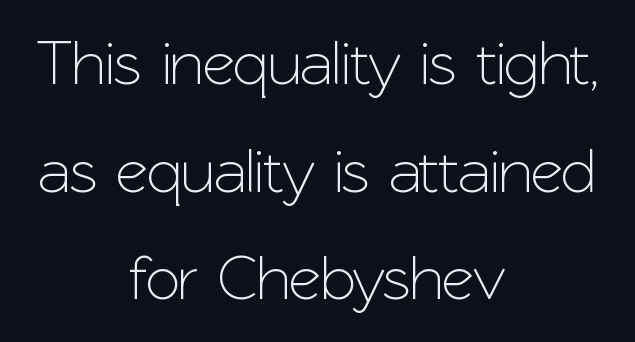
Q: Is the text italic (slanted)? A: No, it is upright.
Q: Is the typeface a serif or a sans-serif typeface? A: Sans-serif.
Q: Is the text underlined? A: No.
Q: How is the paragraph aligned? A: Centered.
Q: Is the spacing between letters normal or unusually wide? A: Normal.
Q: Width (condensed, normal, or wide)? A: Normal.
Q: Stroke contrast? A: Low.
Q: x-height? A: Medium.
Q: Monospaced? A: No.
